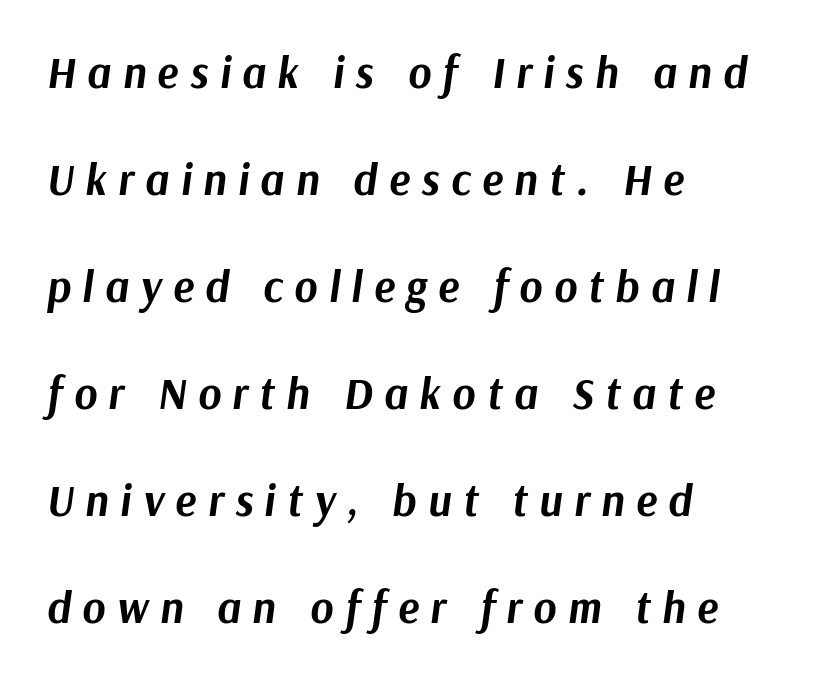
The image shows 44 px bold type, italic (leaning right); set left-aligned, loose line spacing (2.43x), unusually wide letter spacing (+0.26 em), not underlined; medium stroke contrast and a medium x-height.
